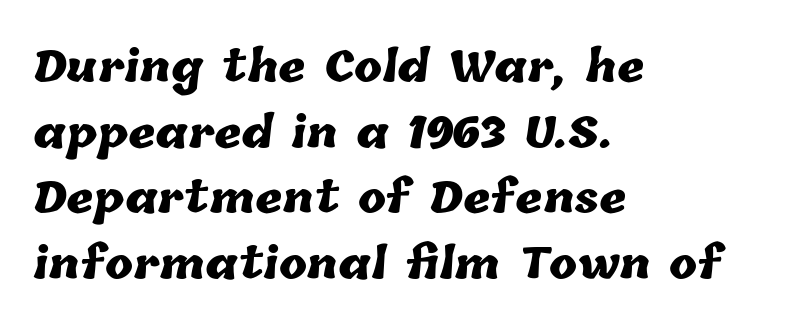
{"bold": "yes", "weight": "heavy", "width": "normal", "stroke_contrast": "low", "x_height": "medium", "monospaced": "no", "underline": "no", "align": "left", "line_spacing": "normal", "line_spacing_ratio": 1.56, "letter_spacing": "normal", "letter_spacing_em": 0.0, "glyph_px": 42}
